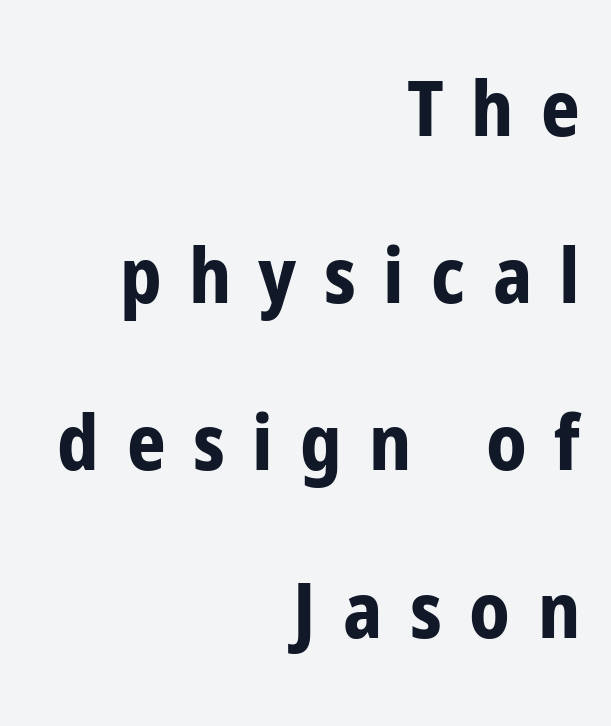
Q: Is the text bold? A: Yes.
Q: Is the text italic (slanted)? A: No, it is upright.
Q: Is the typeface a serif or a sans-serif typeface? A: Sans-serif.
Q: Is the text underlined? A: No.
Q: How is the paragraph aligned? A: Right-aligned.
Q: Is the spacing between letters normal or unusually wide? A: Unusually wide.
Q: Is the spacing between lines tight, normal or loose? A: Loose.
Q: Width (condensed, normal, or wide)? A: Condensed.
Q: Stroke contrast? A: Low.
Q: x-height? A: Medium.
Q: Monospaced? A: No.
